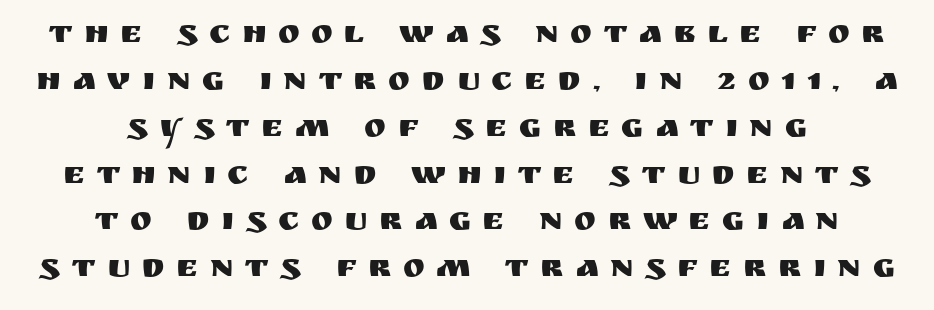
The image shows 33 px sans-serif type, upright; set centered, normal line spacing (1.42x), unusually wide letter spacing (+0.35 em), not underlined; medium stroke contrast and a large x-height.
